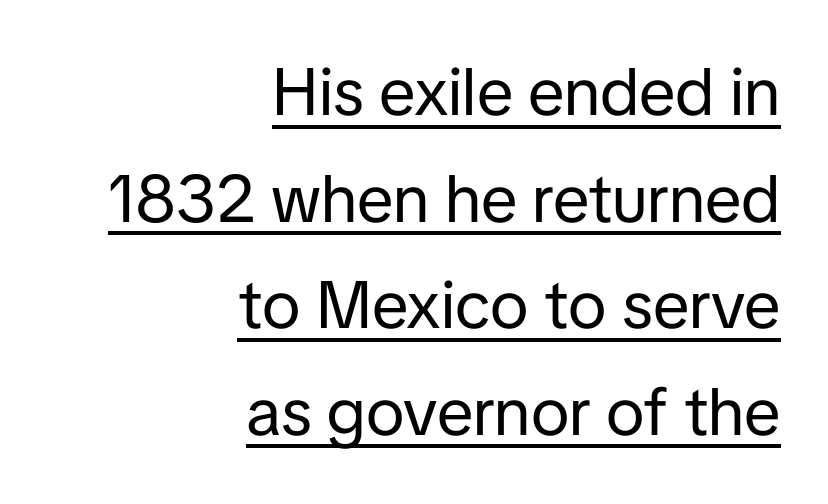
{"serif": "no", "italic": "no", "bold": "no", "weight": "regular", "width": "normal", "stroke_contrast": "low", "x_height": "medium", "monospaced": "no", "underline": "yes", "align": "right", "line_spacing": "normal", "line_spacing_ratio": 1.59, "letter_spacing": "normal", "letter_spacing_em": 0.0, "glyph_px": 67}
